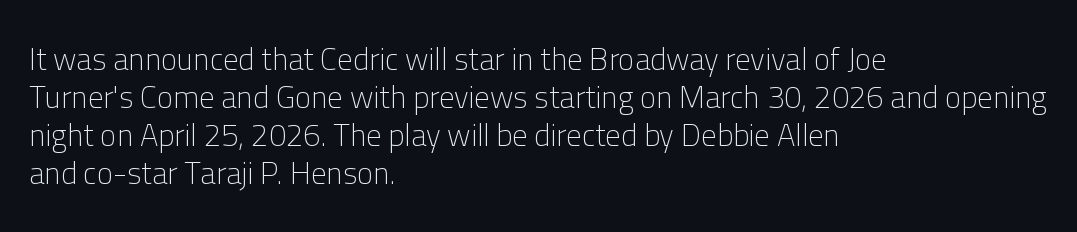
The image shows 31 px light sans-serif type, upright; set left-aligned, line spacing 1.23x, normal letter spacing, not underlined; low stroke contrast and a medium x-height.
